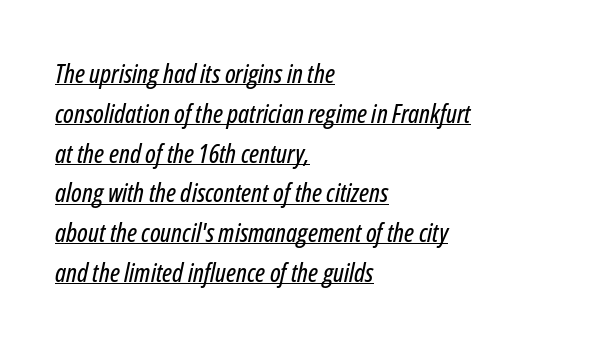
The line texture is even and compact thanks to regular tracking. The text block is weighted toward the left margin, trailing off unevenly rightward. The rendered words wear a rule along their underside. Looking at the ascenders, they clearly lean. Interline gaps are of average width in this sample.
